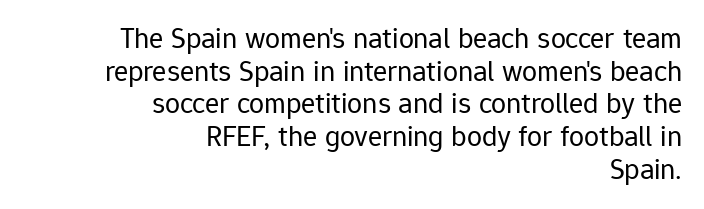
It's the straight-up-and-down kind of type. Quick note: underline off. Each letter keeps its own natural width here, so spacing adapts to shape. Nobody touched the tracking dial on this one. Weight class: somewhere from thin through regular. Is there much room between lines? No — they nearly touch.
